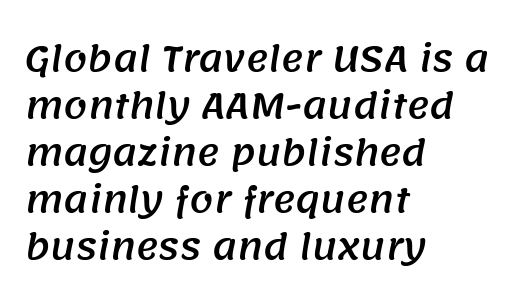
The passage shown is typed in a proportional face where columns would drift. The passage shown has conventional tracking throughout. Compared with typical paragraphs, the rows here are spaced about the same. The gap between lines stays unmarked. I'd call this a sans setting — the letters go barefoot. This sample is left-justified, so line endings fall wherever the words run out.
